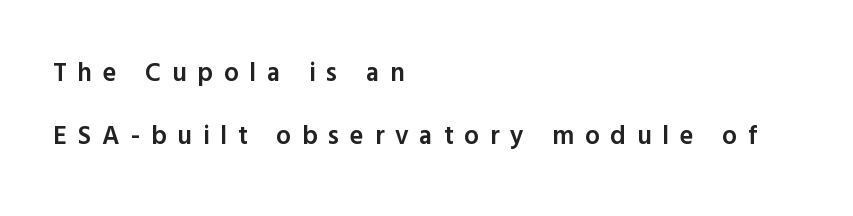
Where is the straight margin? On the left. One glance says open: line gaps are wider than usual. In terms of posture, this sample is upright. The space beneath each line is pristine and unruled.
